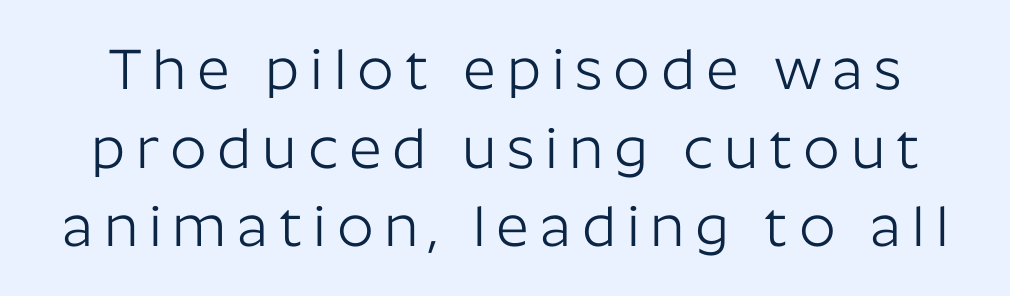
Regarding serifs, this sample does without them. A roman cut, with each character standing at attention. The letters advance in unequal steps, a hallmark of proportional type. Stroke mass is kept to a normal reading level or below.
